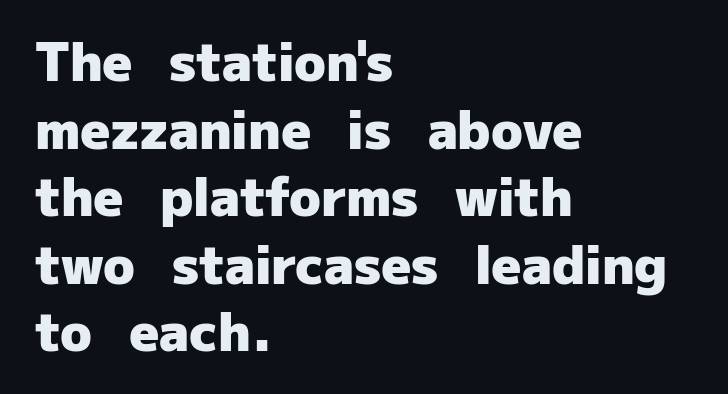
In terms of weight, the rendering is a true, heavy bold. Does the lettering tilt? It doesn't — this is upright. Evenly set lines give the paragraph a standard silhouette. Note: no serifs on the glyphs. Does the copy run flush right? No — it runs flush left. Descender tails drop into unmarked territory.
